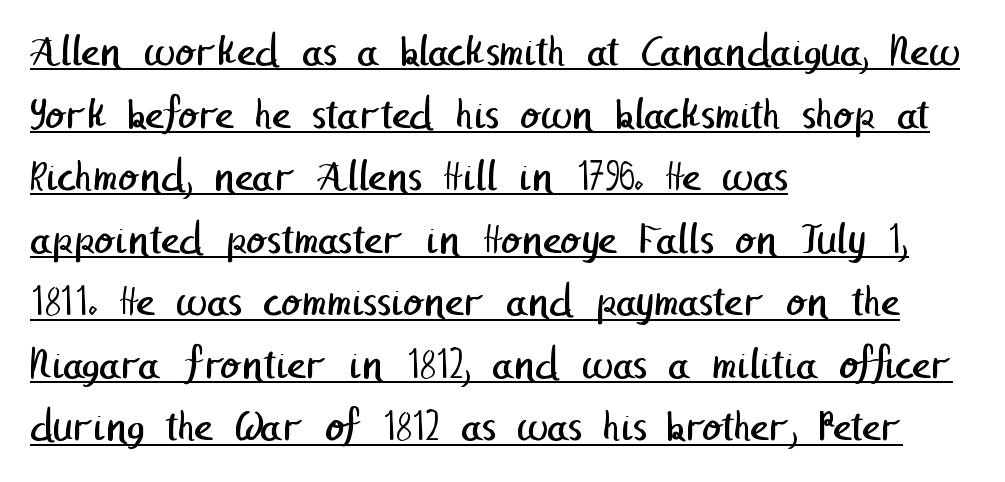
{"serif": "no", "bold": "no", "weight": "regular", "width": "normal", "stroke_contrast": "low", "x_height": "medium", "underline": "yes", "align": "left", "line_spacing": "normal", "line_spacing_ratio": 1.39, "letter_spacing": "normal", "letter_spacing_em": 0.0, "glyph_px": 45}
